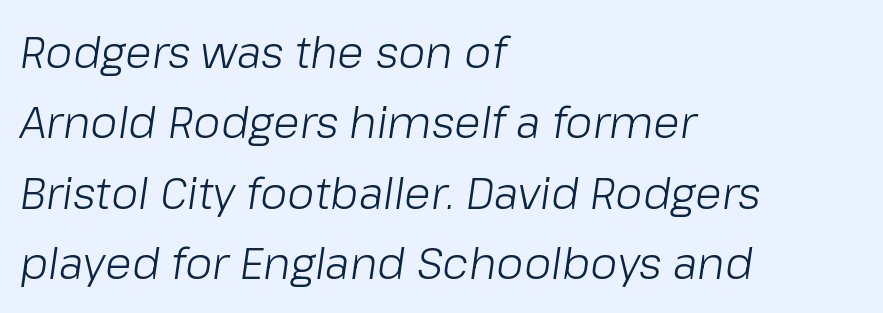
{"italic": "yes", "lean": "right", "slant_degrees": 8, "bold": "no", "weight": "light", "width": "normal", "stroke_contrast": "low", "x_height": "medium", "monospaced": "no", "underline": "no", "align": "left", "line_spacing": "normal", "line_spacing_ratio": 1.6, "letter_spacing": "normal", "letter_spacing_em": 0.0, "glyph_px": 44}
